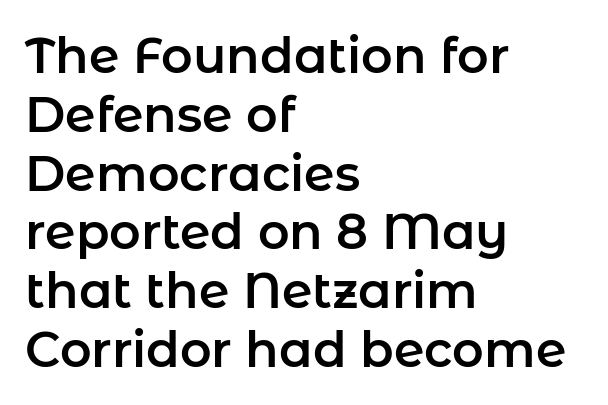
Q: Is the text italic (slanted)? A: No, it is upright.
Q: Is the typeface a serif or a sans-serif typeface? A: Sans-serif.
Q: Is the text underlined? A: No.
Q: How is the paragraph aligned? A: Left-aligned.
Q: Is the spacing between letters normal or unusually wide? A: Normal.
Q: Width (condensed, normal, or wide)? A: Normal.
Q: Stroke contrast? A: Low.
Q: x-height? A: Medium.
Q: Monospaced? A: No.
